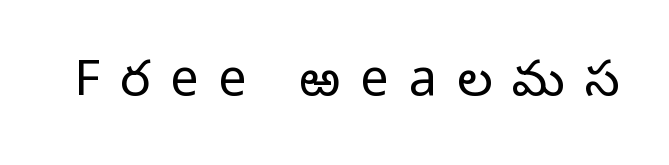
Q: Is the text bold? A: No.
Q: Is the text italic (slanted)? A: No, it is upright.
Q: Is the typeface a serif or a sans-serif typeface? A: Sans-serif.
Q: Is the text underlined? A: No.
Q: Is the spacing between letters normal or unusually wide? A: Unusually wide.
Q: Width (condensed, normal, or wide)? A: Normal.
Q: Stroke contrast? A: Low.
Q: x-height? A: Medium.
Q: Monospaced? A: No.
